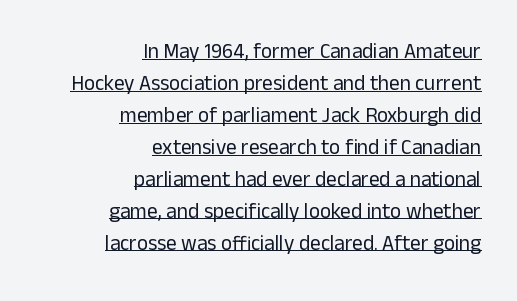
The lettering holds an erect, upright posture throughout. You can see a thin bar hugging the bottom of the glyphs. Look at the tracking — it's just the regular setting, nothing added. The vertical gap from one line to the next is medium.
